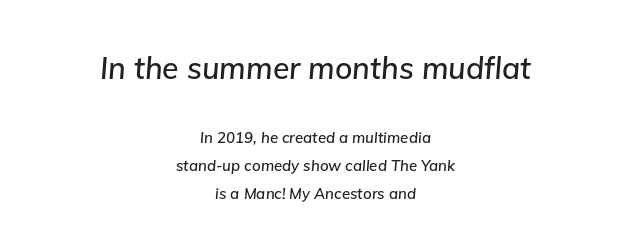
{"italic": "yes", "lean": "right", "slant_degrees": 5, "width": "normal", "stroke_contrast": "low", "x_height": "medium", "monospaced": "no", "underline": "no", "align": "center", "line_spacing_ratio": 1.85, "letter_spacing": "normal", "letter_spacing_em": 0.0, "larger_block": "first", "size_ratio": 2.0, "glyph_px": 30}
